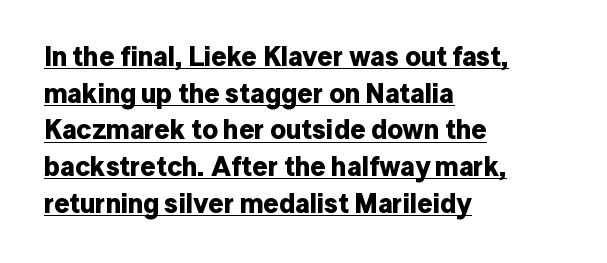
The image shows 27 px bold type, upright; set left-aligned, normal line spacing (1.36x), normal letter spacing, underlined.
